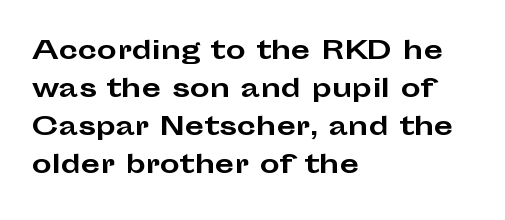
Leftover space on each line is placed entirely after the last word. Normally led — the rows are evenly, conventionally spaced. Type without underlining. Here the glyphs are tracked normally, forming tight word shapes.
